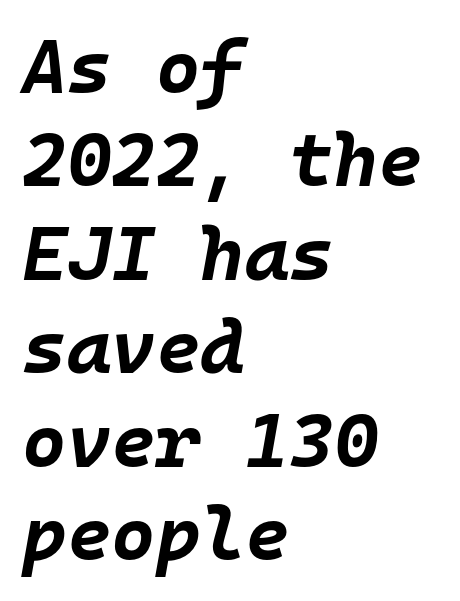
{"italic": "yes", "lean": "right", "slant_degrees": 10, "bold": "yes", "weight": "bold", "width": "normal", "stroke_contrast": "low", "x_height": "large", "monospaced": "yes", "underline": "no", "align": "left", "line_spacing_ratio": 1.23, "letter_spacing": "normal", "letter_spacing_em": 0.0, "glyph_px": 76}
